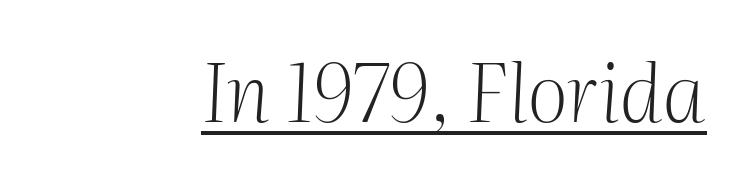
{"serif": "yes", "italic": "yes", "lean": "right", "slant_degrees": 2, "bold": "no", "weight": "light", "width": "normal", "stroke_contrast": "medium", "x_height": "medium", "monospaced": "no", "underline": "yes", "align": "right", "letter_spacing": "normal", "letter_spacing_em": 0.0, "glyph_px": 80}
